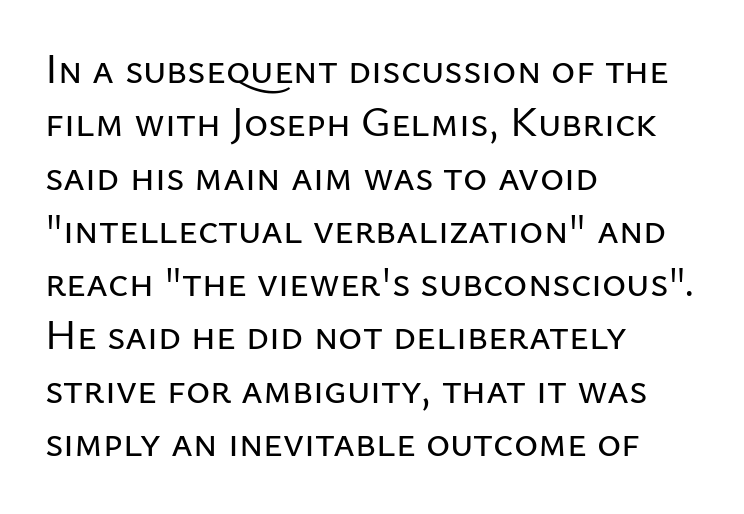
The lettering stays uniformly vertical, giving the passage a roman look. Tracking here is standard; glyphs follow each other at the usual distance. The gap between lines stays unmarked. Serif or sans? Sans — the stroke terminals are bare. Compared with a centered layout, this one pins lines to the left instead. You could not count columns in this text — the font is proportionally spaced.
